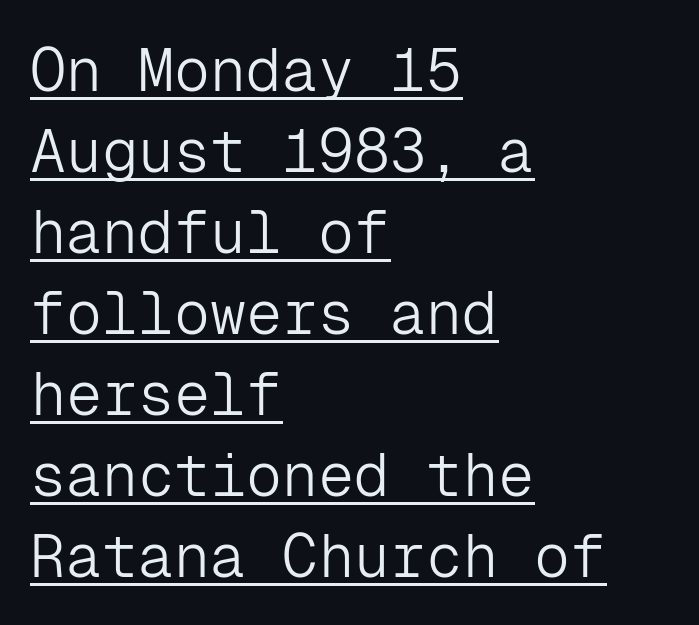
{"serif": "no", "italic": "no", "bold": "no", "weight": "light", "width": "normal", "stroke_contrast": "low", "x_height": "medium", "monospaced": "yes", "underline": "yes", "align": "left", "line_spacing": "normal", "line_spacing_ratio": 1.35, "letter_spacing": "normal", "letter_spacing_em": 0.0, "glyph_px": 60}
